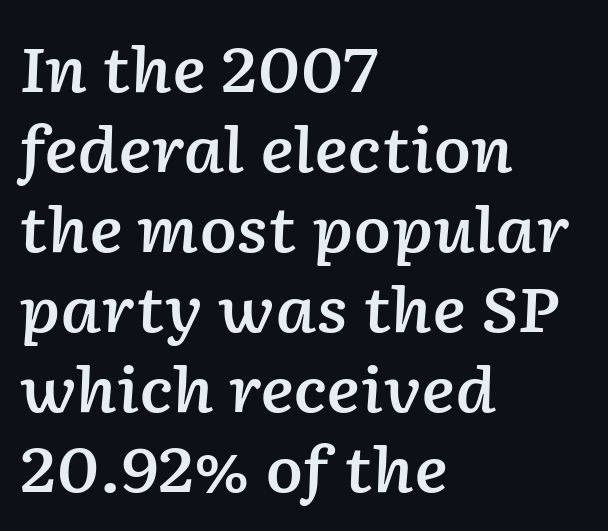
Q: Is the text bold? A: Semi-bold.
Q: Is the text italic (slanted)? A: Yes, it leans right by about 2 degrees.
Q: Is the text underlined? A: No.
Q: How is the paragraph aligned? A: Left-aligned.
Q: Is the spacing between letters normal or unusually wide? A: Normal.
Q: Is the spacing between lines tight, normal or loose? A: Normal.
Q: Width (condensed, normal, or wide)? A: Normal.
Q: Stroke contrast? A: Low.
Q: x-height? A: Medium.
Q: Monospaced? A: No.
